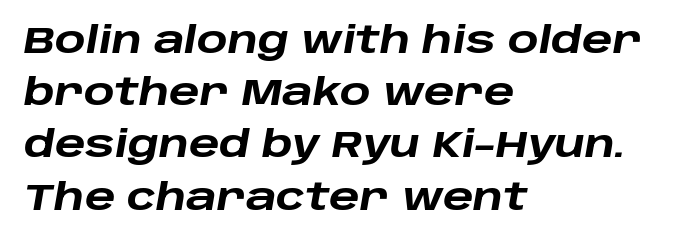
{"italic": "yes", "lean": "right", "slant_degrees": 10, "bold": "yes", "weight": "heavy", "width": "wide", "stroke_contrast": "low", "x_height": "large", "monospaced": "no", "underline": "no", "align": "left", "line_spacing": "normal", "line_spacing_ratio": 1.45, "letter_spacing": "normal", "letter_spacing_em": 0.0, "glyph_px": 36}
